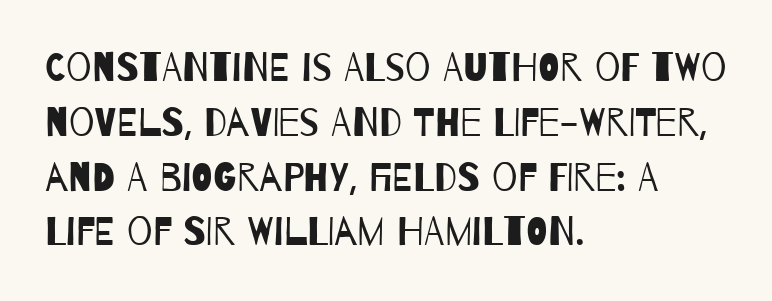
Q: Is the text bold? A: No.
Q: Is the typeface a serif or a sans-serif typeface? A: Sans-serif.
Q: Is the text underlined? A: No.
Q: How is the paragraph aligned? A: Left-aligned.
Q: Is the spacing between letters normal or unusually wide? A: Normal.
Q: Is the spacing between lines tight, normal or loose? A: Normal.
Q: Width (condensed, normal, or wide)? A: Condensed.
Q: Stroke contrast? A: Low.
Q: x-height? A: Large.
Q: Monospaced? A: No.
